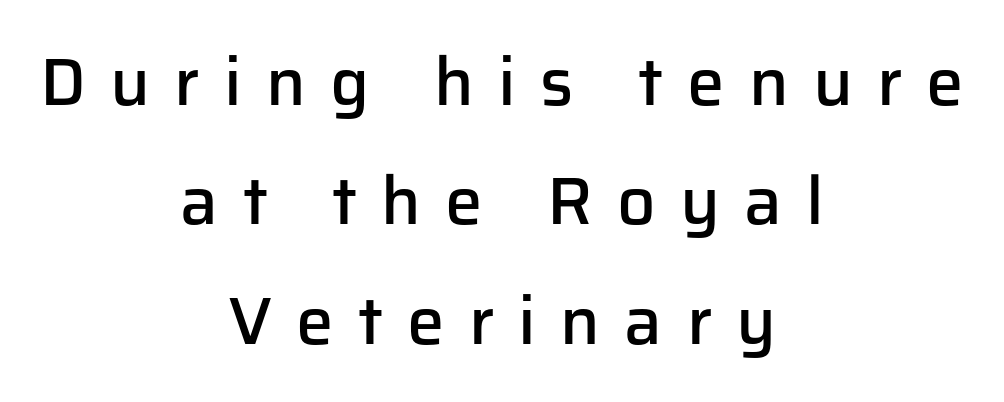
{"serif": "no", "italic": "no", "bold": "semi", "weight": "semibold", "width": "normal", "stroke_contrast": "low", "x_height": "medium", "monospaced": "no", "underline": "no", "align": "center", "line_spacing_ratio": 1.78, "letter_spacing": "wide", "letter_spacing_em": 0.36, "glyph_px": 67}
